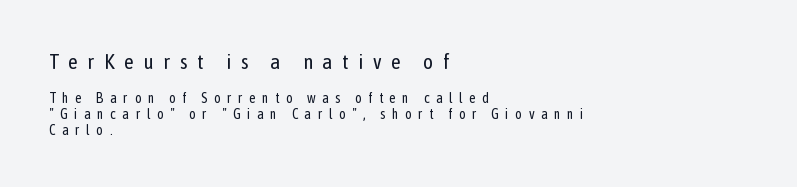
Unmarked baselines from the first word to the last. Size contrast runs from large at the top to small at the bottom. The lines in this sample share a left origin and differ only in where they stop. Is the letter spacing exaggerated? Yes — the characters are pushed far apart. The vertical gap from one line to the next is small.
